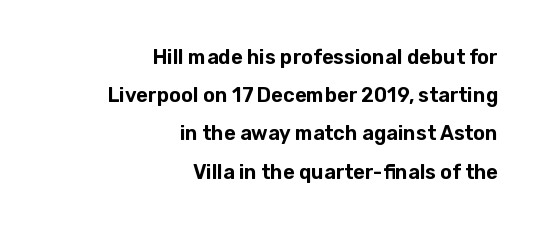
Q: Is the text italic (slanted)? A: No, it is upright.
Q: Is the text underlined? A: No.
Q: How is the paragraph aligned? A: Right-aligned.
Q: Is the spacing between letters normal or unusually wide? A: Normal.
Q: Is the spacing between lines tight, normal or loose? A: Loose.
